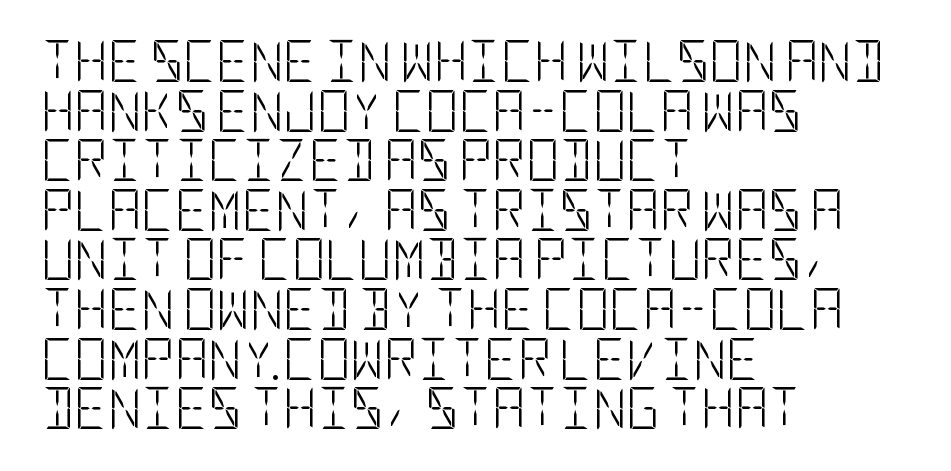
{"serif": "no", "italic": "no", "bold": "no", "weight": "light", "width": "condensed", "stroke_contrast": "low", "x_height": "large", "underline": "no", "align": "left", "line_spacing_ratio": 1.21, "letter_spacing": "normal", "letter_spacing_em": 0.0, "glyph_px": 41}
